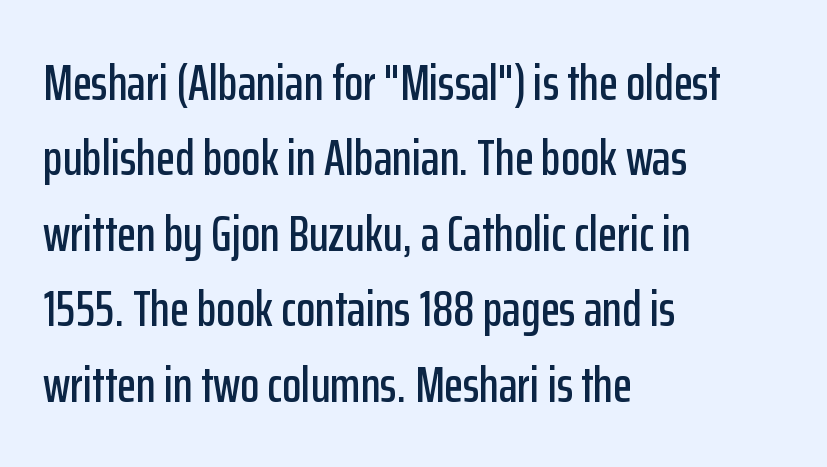
Q: Is the text italic (slanted)? A: No, it is upright.
Q: Is the typeface a serif or a sans-serif typeface? A: Sans-serif.
Q: Is the text underlined? A: No.
Q: How is the paragraph aligned? A: Left-aligned.
Q: Is the spacing between letters normal or unusually wide? A: Normal.
Q: Is the spacing between lines tight, normal or loose? A: Normal.
Q: Width (condensed, normal, or wide)? A: Condensed.
Q: Stroke contrast? A: Low.
Q: x-height? A: Medium.
Q: Monospaced? A: No.
